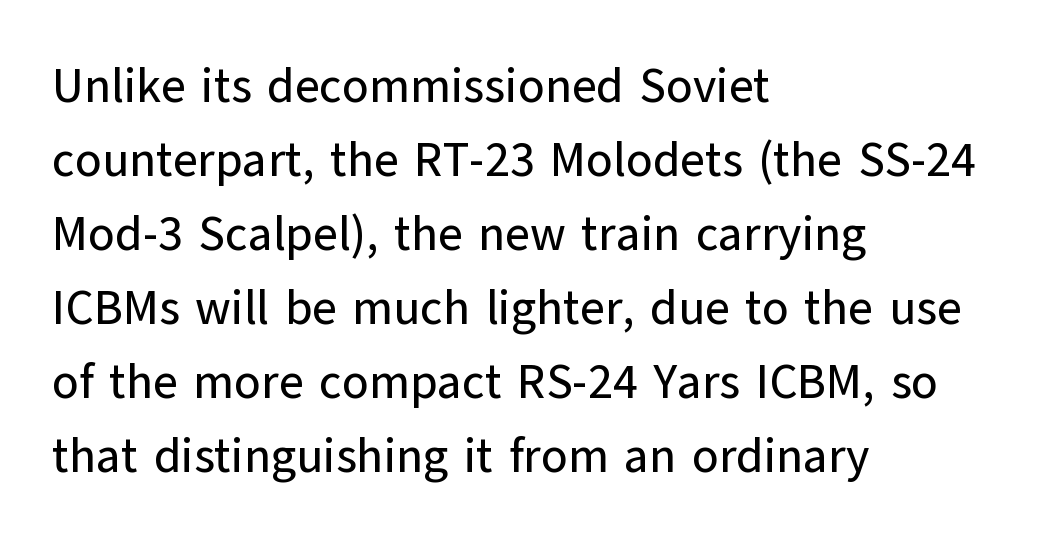
The image shows 48 px sans-serif type, upright; set left-aligned, normal line spacing (1.54x), normal letter spacing, not underlined; low stroke contrast and a medium x-height.
